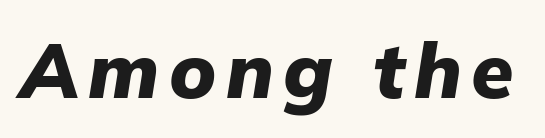
Q: Is the text bold? A: Yes.
Q: Is the text italic (slanted)? A: Yes, it leans right by about 9 degrees.
Q: Is the text underlined? A: No.
Q: Width (condensed, normal, or wide)? A: Normal.
Q: Stroke contrast? A: Low.
Q: x-height? A: Medium.
Q: Monospaced? A: No.
